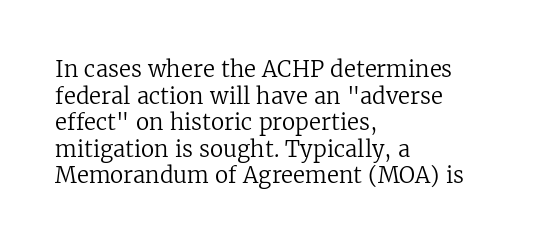
The face used here is rendered with its standard letterfit. The rag falls on the right side of this text block. The typeface has the unassuming heft of standard copy or less. Italic: no, the glyphs are upright roman.
